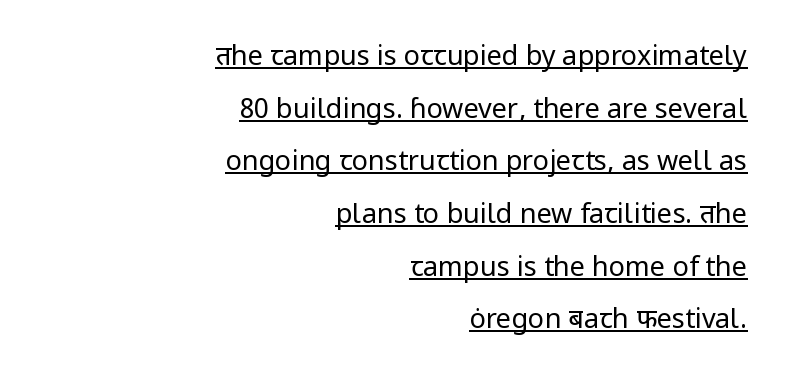
The image shows 27 px text type, upright; set right-aligned, loose line spacing (1.95x), normal letter spacing, underlined.
